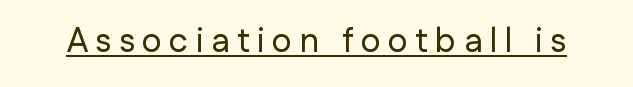
Varying glyph widths throughout — classic text-font behaviour. Somebody hit Ctrl+U on this one — the words are underlined. Observe the absence of serifs on each vertical stroke in this sample. In terms of letterspacing, this is a distinctly airy, spread setting. If you drew a line through each stem, it would be perfectly vertical.
